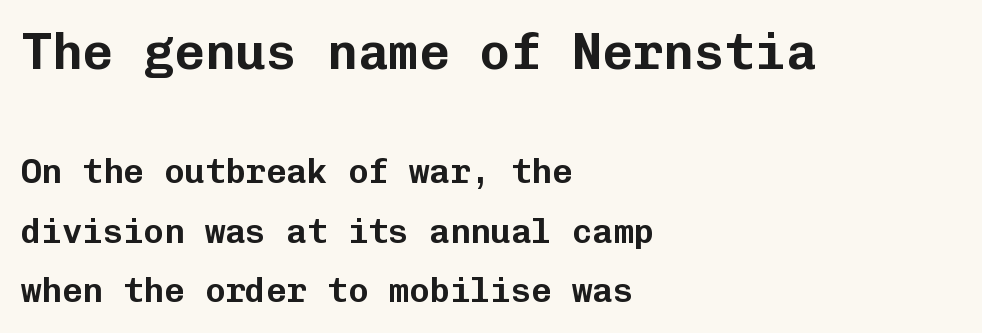
To sum up the face: it is a sans, with no serifs. Between these two stacked blocks, the higher one wins on size. Every character here occupies the same horizontal width, giving the sample a typewriter-like rhythm. The strip under each line holds only bare page. Tall strokes in this sample are plumb rather than angled. One-word summary of the alignment: left.
